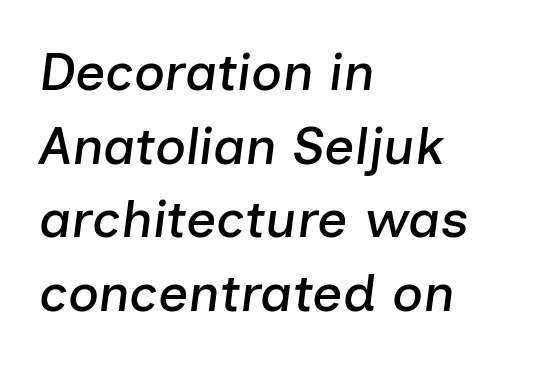
The image shows 53 px text type, italic (leaning right); set left-aligned, normal line spacing (1.39x), normal letter spacing, not underlined; low stroke contrast and a medium x-height.
